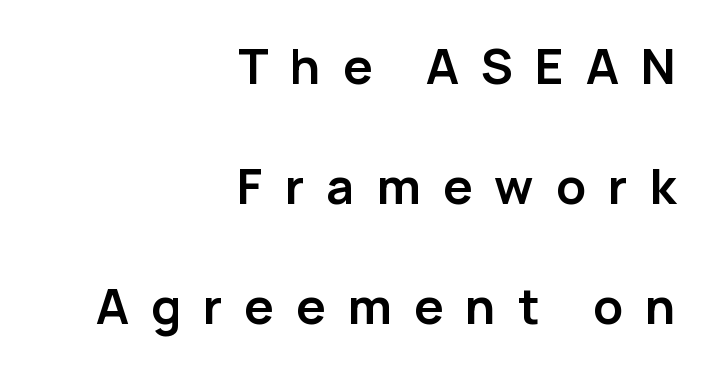
The image shows 49 px semibold sans-serif type, upright; set right-aligned, loose line spacing (2.45x), unusually wide letter spacing (+0.45 em), not underlined; low stroke contrast and a medium x-height.
